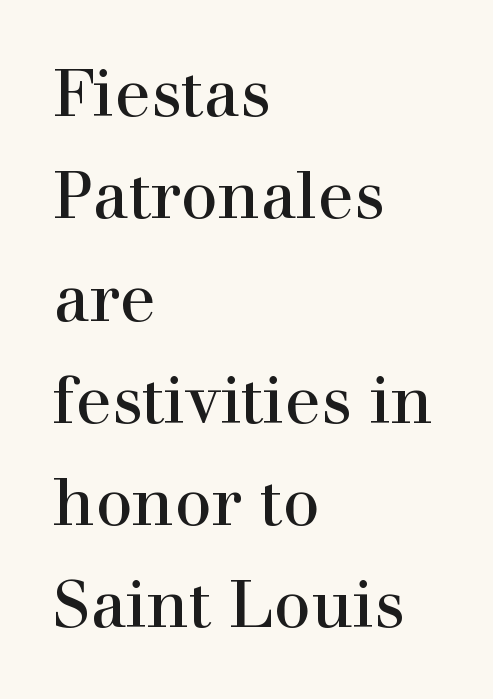
Vertical strokes here are truly vertical. A classic flush-left, rag-right setting is used for this passage. Clear beneath every line of the passage. Small tapered or slab feet sit at the stroke ends, so this counts as serif.
